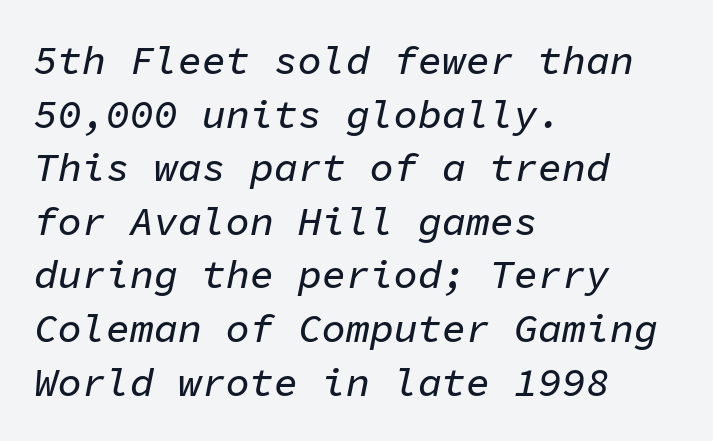
The rendering keeps characters at their native spacing. Vertically, the passage feels balanced, rows spaced as you'd expect. Observe the lean: these are italic letterforms. Monospaced: the letters line up in strict vertical columns.
